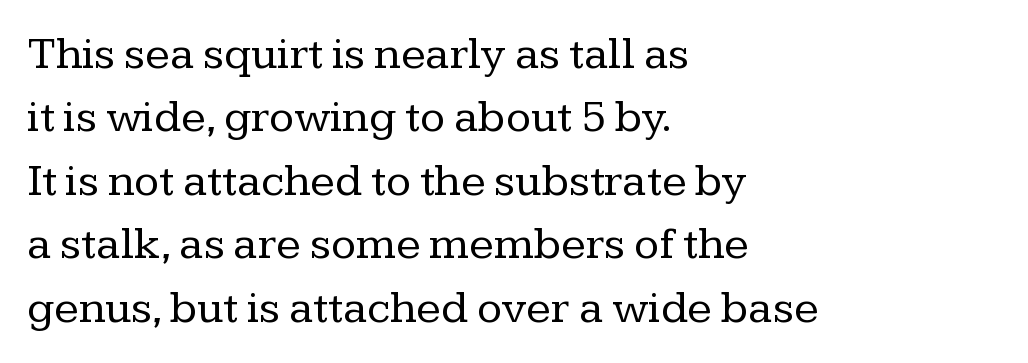
Each new line begins a customary step beneath the previous one. In CSS terms this would be text-align: left. Check where the strokes stop: tiny serifs finish them off. Do the characters align in a grid? No, the font is proportional.
